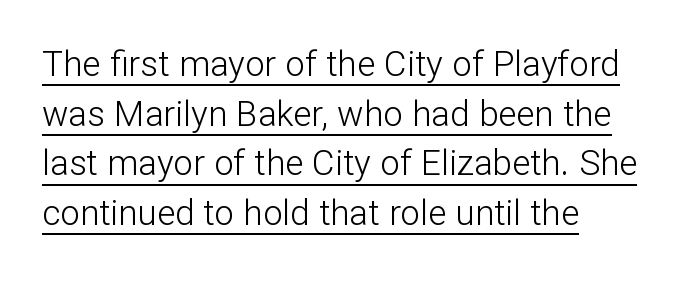
{"serif": "no", "italic": "no", "bold": "no", "weight": "light", "width": "normal", "stroke_contrast": "low", "x_height": "medium", "monospaced": "no", "underline": "yes", "align": "left", "line_spacing": "normal", "line_spacing_ratio": 1.42, "letter_spacing": "normal", "letter_spacing_em": 0.0, "glyph_px": 35}
